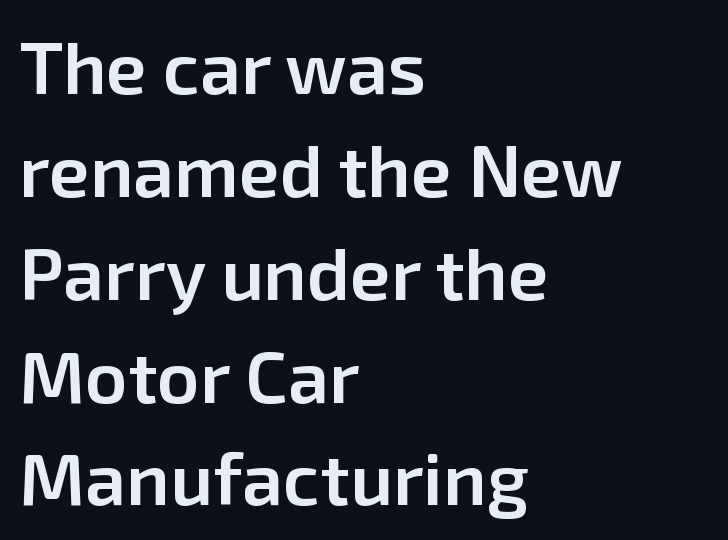
{"serif": "no", "italic": "no", "bold": "semi", "weight": "semibold", "width": "normal", "stroke_contrast": "low", "x_height": "medium", "monospaced": "no", "underline": "no", "align": "left", "line_spacing": "normal", "line_spacing_ratio": 1.39, "letter_spacing": "normal", "letter_spacing_em": 0.0, "glyph_px": 74}
